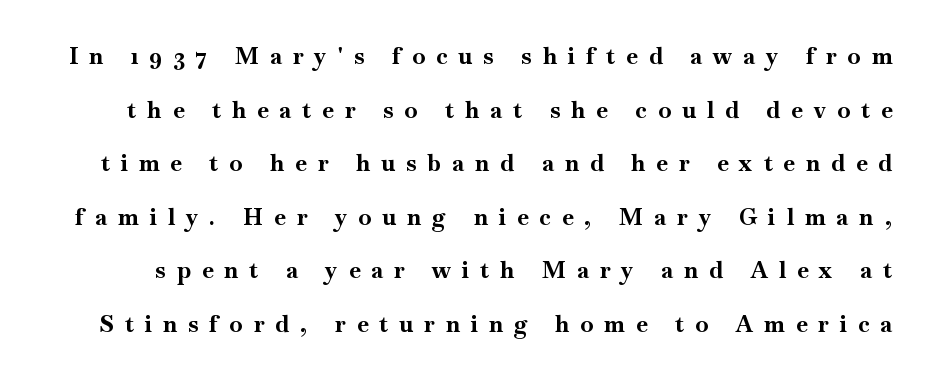
Q: Is the text bold? A: Yes.
Q: Is the text italic (slanted)? A: No, it is upright.
Q: Is the text underlined? A: No.
Q: Is the spacing between letters normal or unusually wide? A: Unusually wide.
Q: Is the spacing between lines tight, normal or loose? A: Loose.
